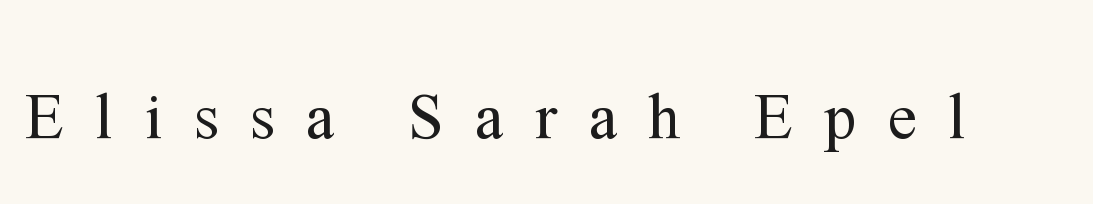
On a weight scale, this lands at 450 or below. Little horizontal feet cap the strokes, marking this as serif type. The type sits square on the baseline with zero lean. The rendering inserts visible extra space after every character.
